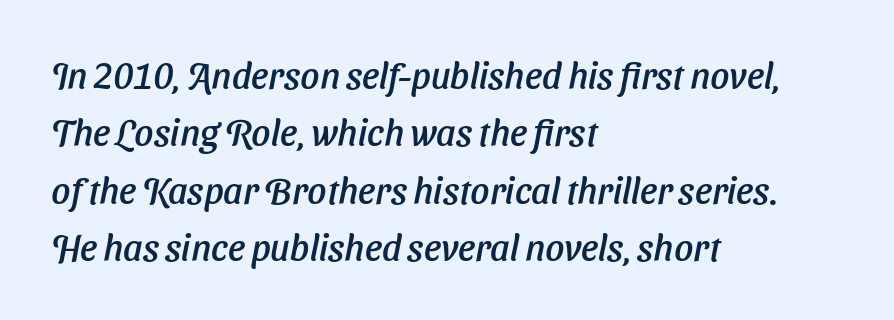
The image shows 37 px text type, italic (leaning right); set left-aligned, normal line spacing (1.55x), normal letter spacing, not underlined; low stroke contrast and a medium x-height.
